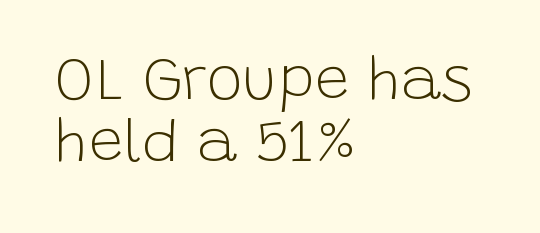
The image shows 61 px light sans-serif type, upright; set left-aligned, tight line spacing (1.02x), normal letter spacing, not underlined; low stroke contrast and a large x-height.
